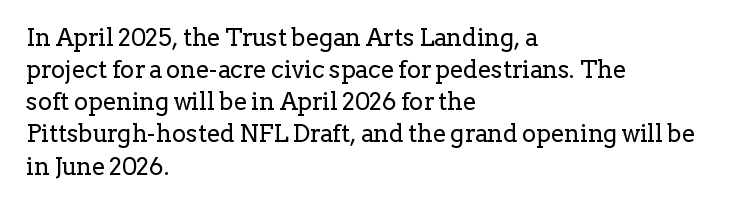
Q: Is the text bold? A: No.
Q: Is the text italic (slanted)? A: No, it is upright.
Q: Is the text underlined? A: No.
Q: How is the paragraph aligned? A: Left-aligned.
Q: Is the spacing between letters normal or unusually wide? A: Normal.
Q: Is the spacing between lines tight, normal or loose? A: Normal.
